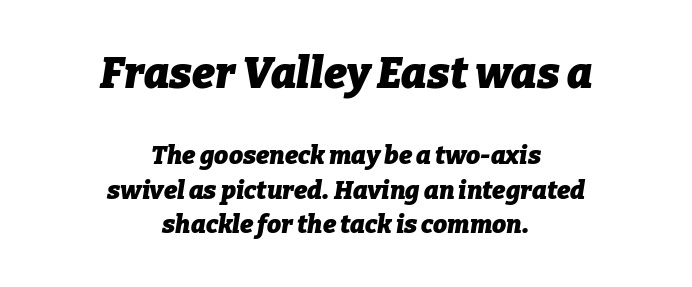
{"italic": "yes", "lean": "right", "slant_degrees": 9, "bold": "yes", "weight": "heavy", "width": "normal", "stroke_contrast": "low", "x_height": "medium", "monospaced": "no", "underline": "no", "align": "center", "line_spacing": "normal", "line_spacing_ratio": 1.37, "letter_spacing": "normal", "letter_spacing_em": 0.0, "larger_block": "first", "size_ratio": 1.72, "glyph_px": 43}
